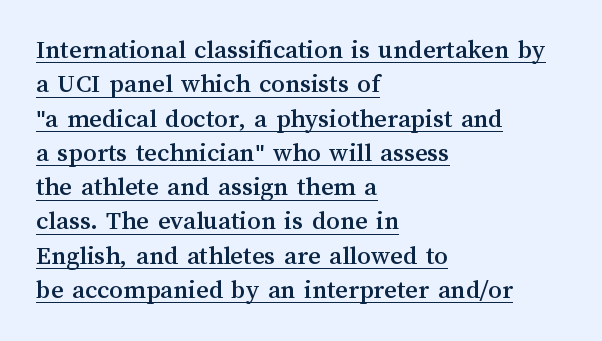
Q: Is the text italic (slanted)? A: No, it is upright.
Q: Is the text underlined? A: Yes.
Q: How is the paragraph aligned? A: Left-aligned.
Q: Is the spacing between letters normal or unusually wide? A: Normal.
Q: Is the spacing between lines tight, normal or loose? A: Normal.
